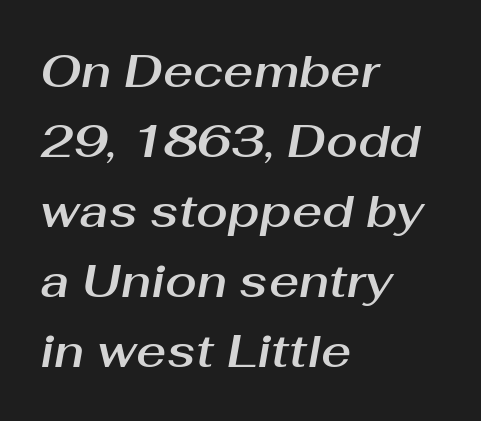
Honestly, the letter spacing is just normal — you wouldn't notice it. An italicized treatment has been applied to the whole sample. Horizontally, the lines are justified to the leading edge only. Is there much room between lines? A standard amount, neither cramped nor airy. Varying glyph widths throughout — classic text-font behaviour. Plain, unruled lines of type.
